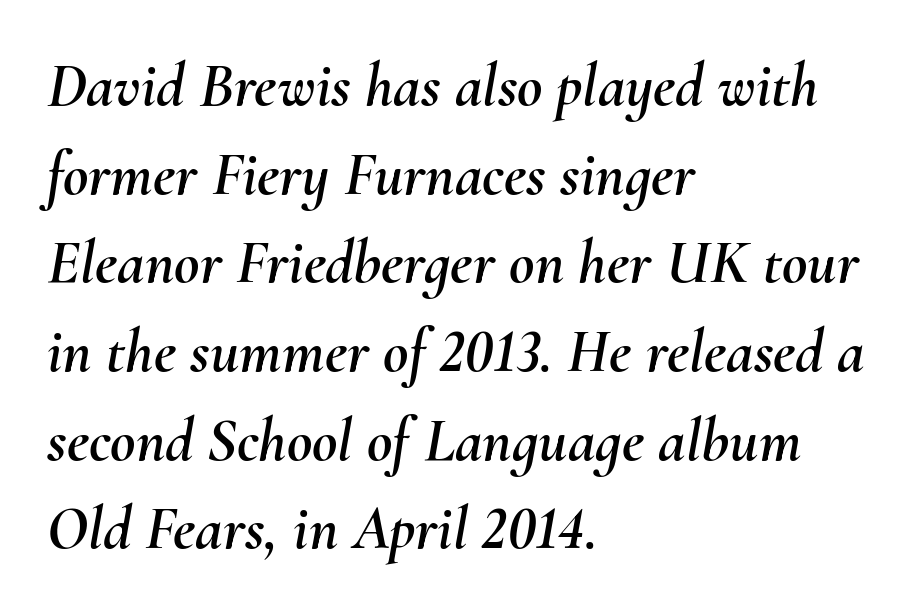
{"italic": "yes", "lean": "right", "slant_degrees": 10, "width": "normal", "stroke_contrast": "medium", "x_height": "small", "monospaced": "no", "underline": "no", "align": "left", "line_spacing": "normal", "line_spacing_ratio": 1.43, "letter_spacing": "normal", "letter_spacing_em": 0.0, "glyph_px": 62}
